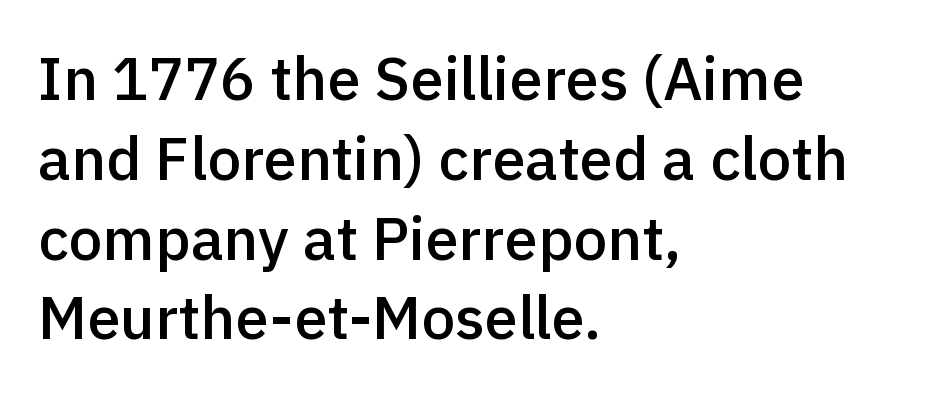
The glyphs have the mass of a demibold cut, below bold. The rendering uses natural spacing where letterforms have individual widths. Each new line begins a customary step beneath the previous one. Check the space under the baseline: it is left empty.
